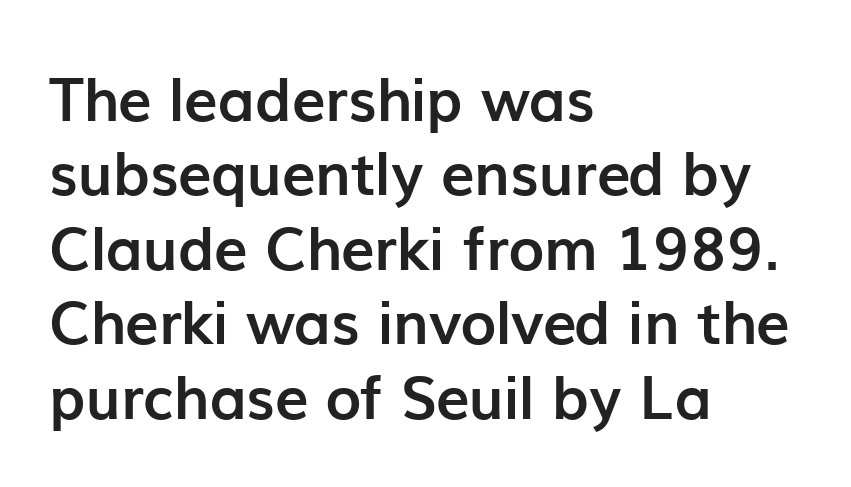
Q: Is the text bold? A: Yes.
Q: Is the text italic (slanted)? A: No, it is upright.
Q: Is the typeface a serif or a sans-serif typeface? A: Sans-serif.
Q: Is the text underlined? A: No.
Q: How is the paragraph aligned? A: Left-aligned.
Q: Is the spacing between letters normal or unusually wide? A: Normal.
Q: Width (condensed, normal, or wide)? A: Normal.
Q: Stroke contrast? A: Low.
Q: x-height? A: Medium.
Q: Monospaced? A: No.
